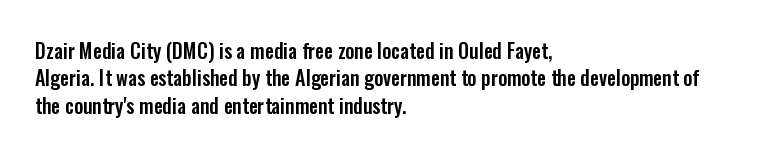
The image shows 20 px text type, upright; set left-aligned, normal line spacing (1.37x), normal letter spacing, not underlined.
